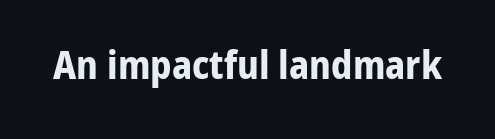
The face used here is rendered with its standard letterfit. Only glyphs here, with clear space below each row. Is this a fixed-width face? No — the glyphs have proportional, varying widths. Ordinary non-slanted type is in use. Thick stems and heavy bowls — unmistakably bold. The type family on display is of the sans-serif kind.
